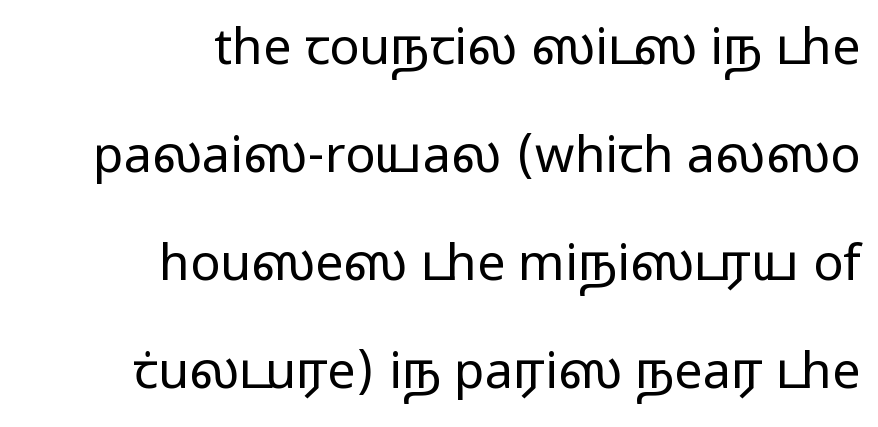
Q: Is the text bold? A: No.
Q: Is the text italic (slanted)? A: No, it is upright.
Q: Is the typeface a serif or a sans-serif typeface? A: Sans-serif.
Q: Is the text underlined? A: No.
Q: How is the paragraph aligned? A: Right-aligned.
Q: Is the spacing between letters normal or unusually wide? A: Normal.
Q: Is the spacing between lines tight, normal or loose? A: Loose.
Q: Width (condensed, normal, or wide)? A: Wide.
Q: Stroke contrast? A: Low.
Q: x-height? A: Medium.
Q: Monospaced? A: No.
